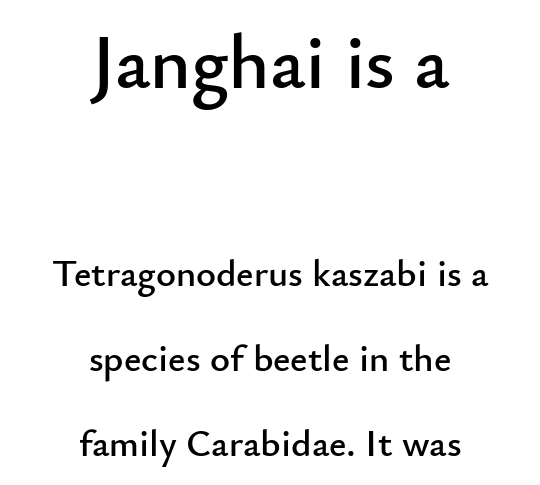
Q: Is the text italic (slanted)? A: No, it is upright.
Q: Is the typeface a serif or a sans-serif typeface? A: Sans-serif.
Q: Is the text underlined? A: No.
Q: How is the paragraph aligned? A: Centered.
Q: Is the spacing between letters normal or unusually wide? A: Normal.
Q: Is the spacing between lines tight, normal or loose? A: Loose.
Q: Which block of text is set in a larger size, the first (top) or the second (bottom)? A: The first (top) one.
Q: Width (condensed, normal, or wide)? A: Normal.
Q: Stroke contrast? A: Low.
Q: x-height? A: Small.
Q: Monospaced? A: No.
